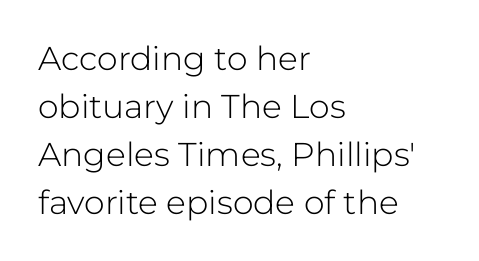
The image shows 33 px light sans-serif type, upright; set left-aligned, normal line spacing (1.45x), normal letter spacing, not underlined; low stroke contrast and a medium x-height.
